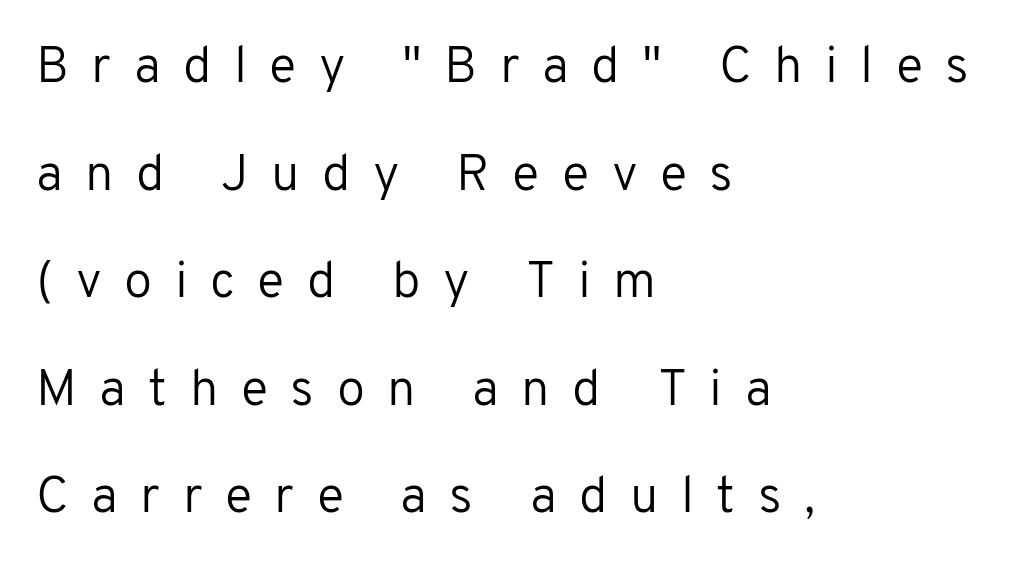
{"serif": "no", "italic": "no", "bold": "no", "weight": "regular", "width": "normal", "stroke_contrast": "low", "x_height": "medium", "monospaced": "no", "underline": "no", "align": "left", "line_spacing": "loose", "line_spacing_ratio": 2.11, "letter_spacing": "wide", "letter_spacing_em": 0.44, "glyph_px": 51}
